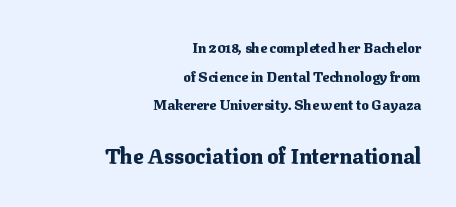
The image shows 21 px bold type, upright; set right-aligned, loose line spacing (2.04x), normal letter spacing, not underlined; the second (bottom) block is 1.5x larger.
